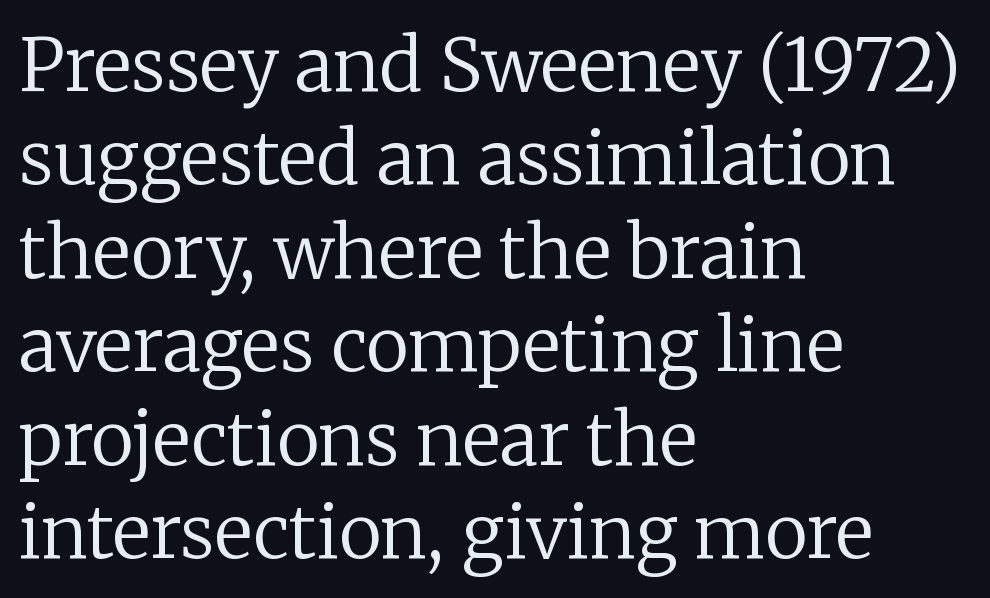
{"serif": "yes", "italic": "no", "bold": "no", "weight": "regular", "width": "normal", "stroke_contrast": "low", "x_height": "medium", "monospaced": "no", "underline": "no", "align": "left", "line_spacing": "normal", "line_spacing_ratio": 1.28, "letter_spacing": "normal", "letter_spacing_em": 0.0, "glyph_px": 73}
